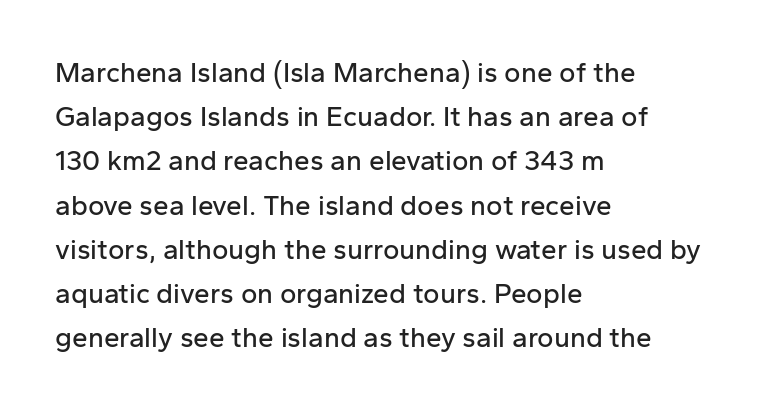
The image shows 28 px sans-serif type, upright; set left-aligned, normal line spacing (1.58x), normal letter spacing, not underlined; low stroke contrast and a medium x-height.
